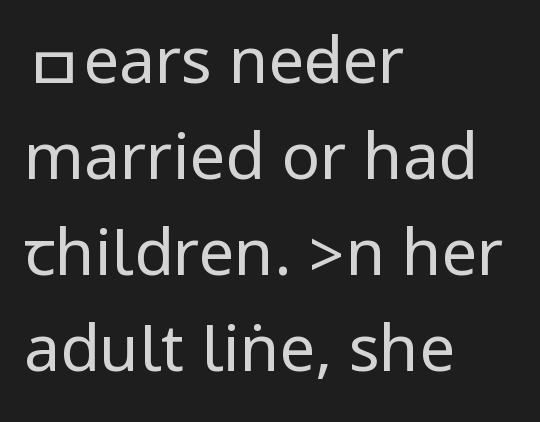
Every row of glyphs begins at an identical x-position on the left. This block has exactly the height ordinary leading produces. The face used here is a sans, in the tradition of grotesques and geometrics. No italicization has been applied; the sample stays upright. Is the type heavy? It reads as light-to-regular instead. Nobody touched the tracking dial on this one.
